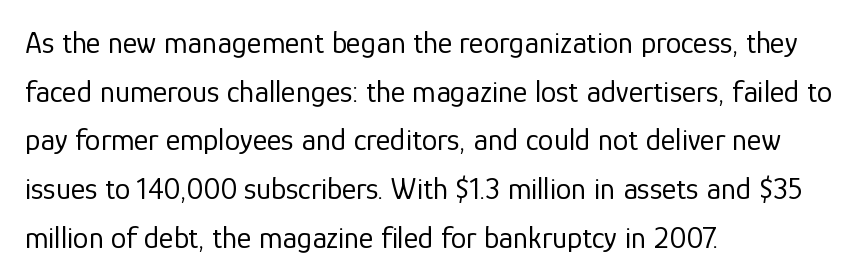
Compared with a typical body face, this is equally light or lighter still. Teacher's note: observe the even left margin — that is flush-left alignment. Is this a fixed-width face? No — the glyphs have proportional, varying widths. The letters stand straight up with perfectly vertical stems. This sample uses plain, unmodified letter spacing.
